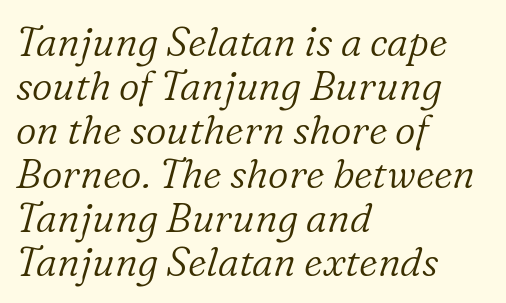
{"serif": "yes", "italic": "yes", "lean": "right", "slant_degrees": 16, "bold": "no", "weight": "light", "width": "normal", "stroke_contrast": "low", "x_height": "medium", "monospaced": "no", "underline": "no", "align": "left", "line_spacing": "tight", "line_spacing_ratio": 1.1, "letter_spacing": "normal", "letter_spacing_em": 0.0, "glyph_px": 40}
